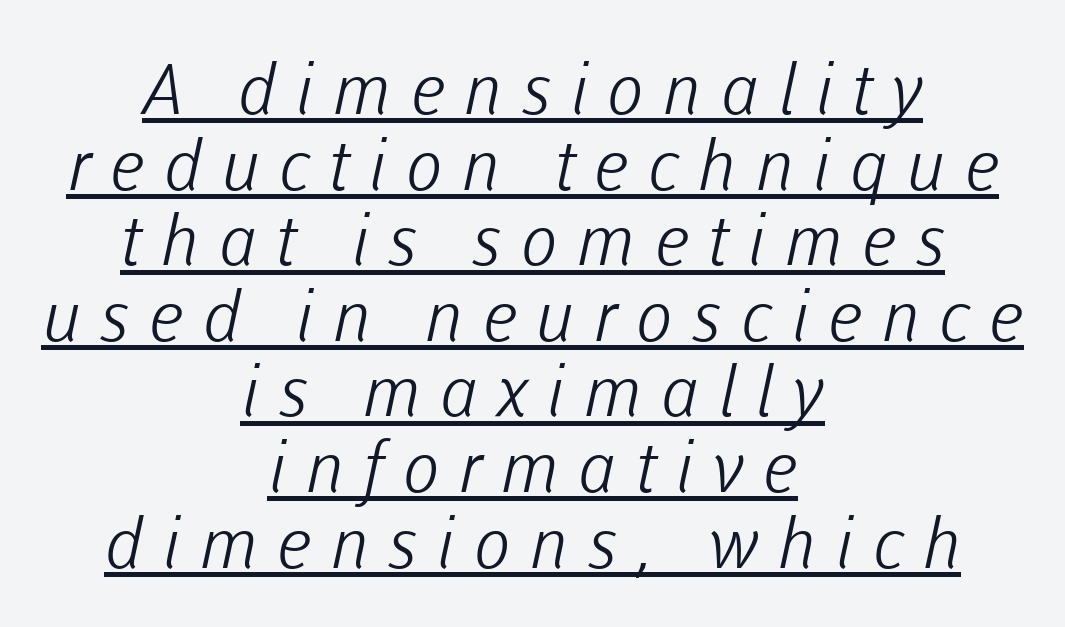
{"serif": "no", "bold": "no", "weight": "light", "width": "normal", "stroke_contrast": "low", "x_height": "medium", "monospaced": "no", "underline": "yes", "align": "center", "line_spacing": "tight", "line_spacing_ratio": 1.08, "letter_spacing": "wide", "letter_spacing_em": 0.27, "glyph_px": 70}
